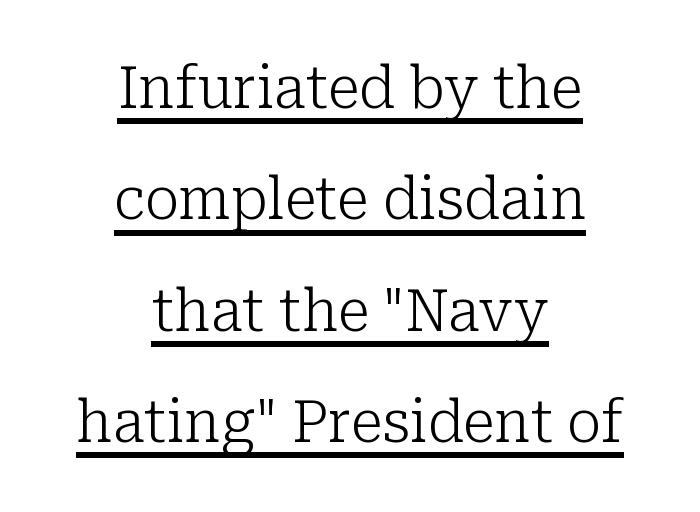
Neither beginnings nor endings align; midpoints do. A typesetter would call this proportional, since set widths differ per character. Emphasis is given by a line drawn under the lettering. Old-style or modern, the face here clearly has serifs. Characters remain perfectly vertical along every line. Each new line begins a long way beneath the previous one.
